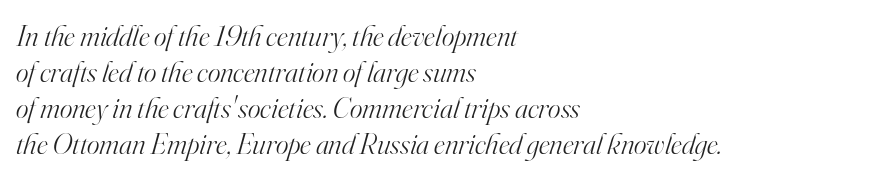
The image shows 30 px light serif type, italic (leaning right); set left-aligned, line spacing 1.2x, normal letter spacing, not underlined; high stroke contrast and a small x-height.
